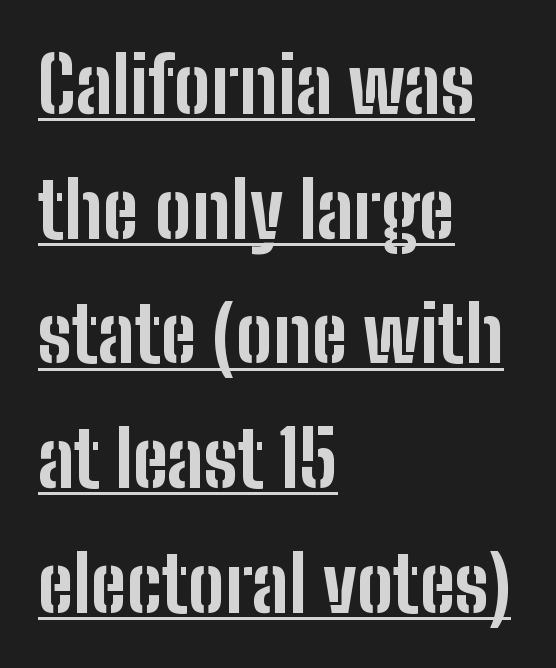
Q: Is the text bold? A: Yes.
Q: Is the text italic (slanted)? A: No, it is upright.
Q: Is the typeface a serif or a sans-serif typeface? A: Sans-serif.
Q: Is the text underlined? A: Yes.
Q: How is the paragraph aligned? A: Left-aligned.
Q: Is the spacing between letters normal or unusually wide? A: Normal.
Q: Is the spacing between lines tight, normal or loose? A: Normal.
Q: Width (condensed, normal, or wide)? A: Condensed.
Q: Stroke contrast? A: Low.
Q: x-height? A: Medium.
Q: Monospaced? A: No.
